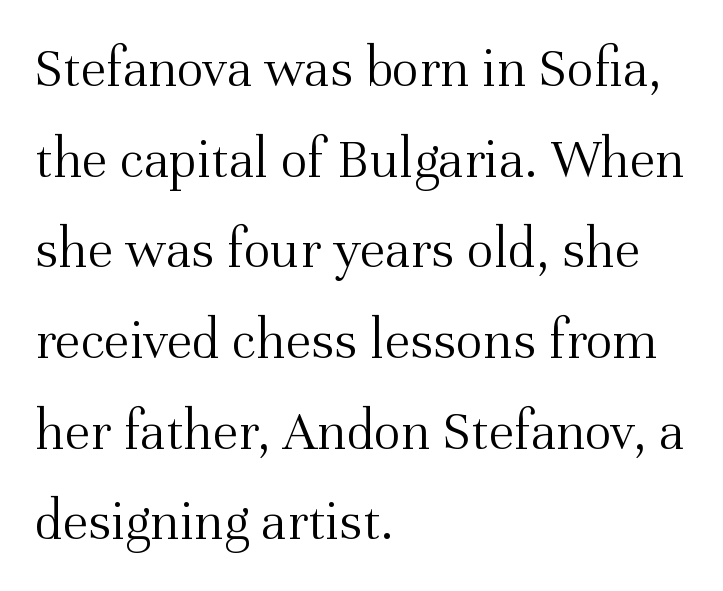
The image shows 57 px light serif type, upright; set left-aligned, normal line spacing (1.59x), normal letter spacing, not underlined; medium stroke contrast and a medium x-height.
